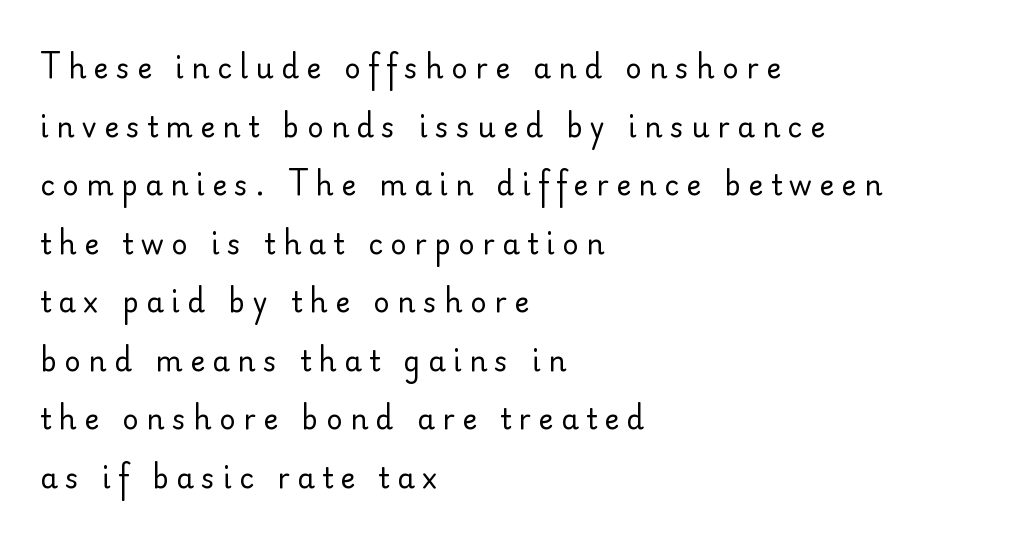
{"serif": "no", "italic": "no", "bold": "no", "weight": "regular", "width": "normal", "stroke_contrast": "low", "x_height": "small", "monospaced": "no", "underline": "no", "align": "left", "line_spacing": "loose", "line_spacing_ratio": 2.09, "letter_spacing": "wide", "letter_spacing_em": 0.27, "glyph_px": 28}
